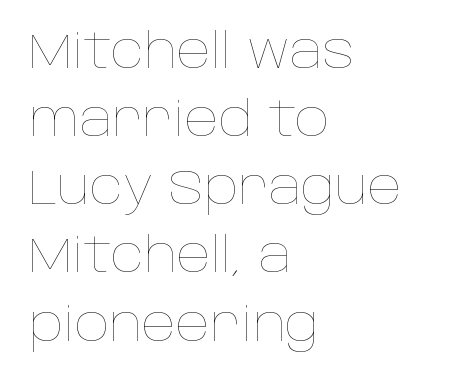
Casual observation: everything's shoved over to the left. The foot of each line stays bare and open. The specimen reads as upright at a glance. Stroke thickness stays within the range of a standard reading face or lighter.
